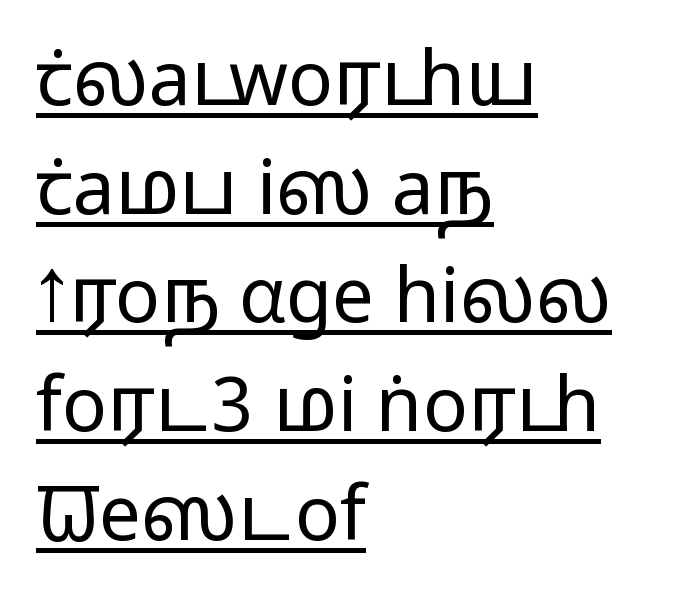
The image shows 75 px light, wide sans-serif type, upright; set left-aligned, normal line spacing (1.45x), normal letter spacing, underlined; low stroke contrast and a medium x-height.
